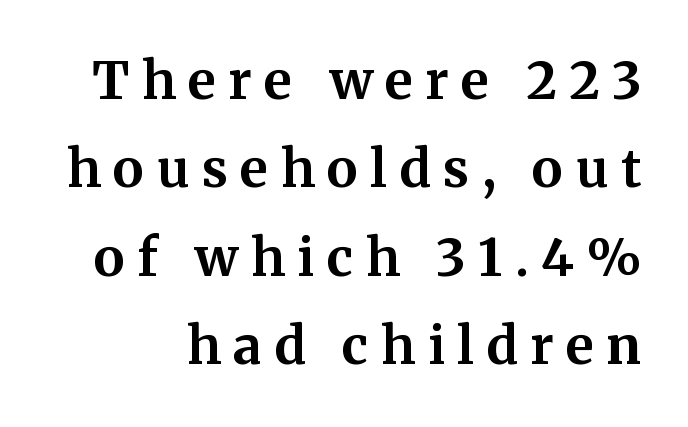
Compared with typical paragraphs, the rows here are spaced about the same. It's the straight-up-and-down kind of type. Beneath every word, the page is bare. Between one letter and the next there's a generous, obvious gap. The designer went with a serif here, giving each stem small feet. Varying glyph widths throughout — classic text-font behaviour.
